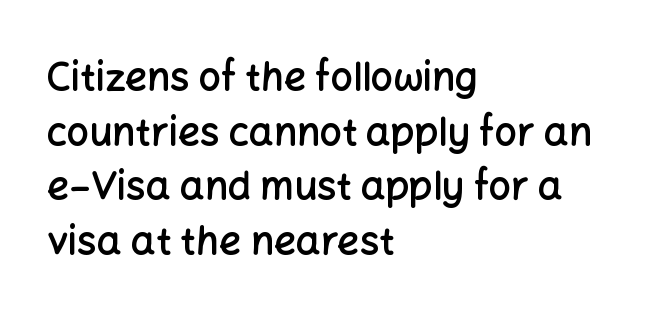
The lines sit at an ordinary, default distance from one another. These lines are set flush left with a ragged right edge. Nothing unusual about the tracking: characters are spaced as the font intends. The glyphs are unaccompanied by any horizontal stroke below them.
